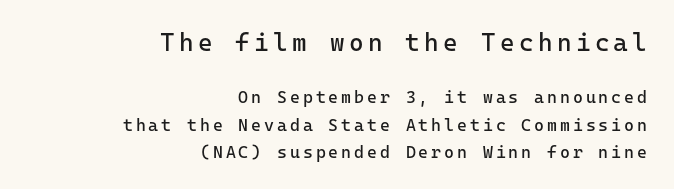
The passage shown begins with its larger block and ends with its smaller one. Layout note: lines flush right. No word sits above an underline. The block of text has a typical density, with ordinary space between rows.
